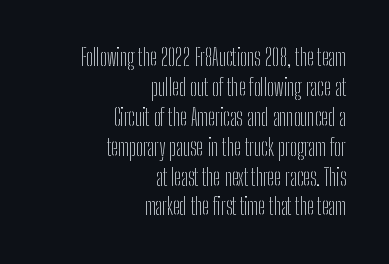
Where is the straight margin? On the right. The letters stand straight up with perfectly vertical stems. Each row of text sits above clean, open space. Weight: regular or lighter.
